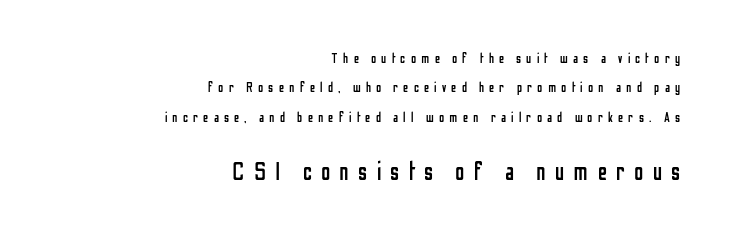
Q: Is the text bold? A: No.
Q: Is the text italic (slanted)? A: No, it is upright.
Q: Is the text underlined? A: No.
Q: How is the paragraph aligned? A: Right-aligned.
Q: Is the spacing between letters normal or unusually wide? A: Unusually wide.
Q: Is the spacing between lines tight, normal or loose? A: Loose.
Q: Which block of text is set in a larger size, the first (top) or the second (bottom)? A: The second (bottom) one.
